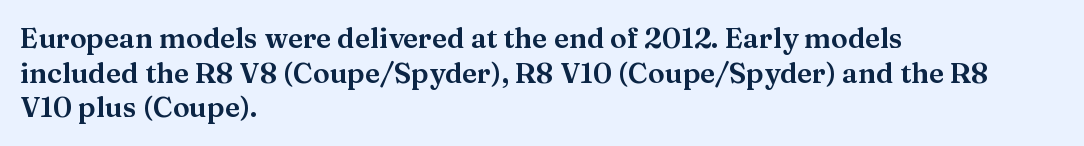
Spacing between characters is what you'd get straight out of the box. Proportional: the letters do not fall into vertical columns. The axis of the letterforms is exactly vertical. Check the space under the baseline: it is left empty. Left-aligned paragraph, ragged on the right.
